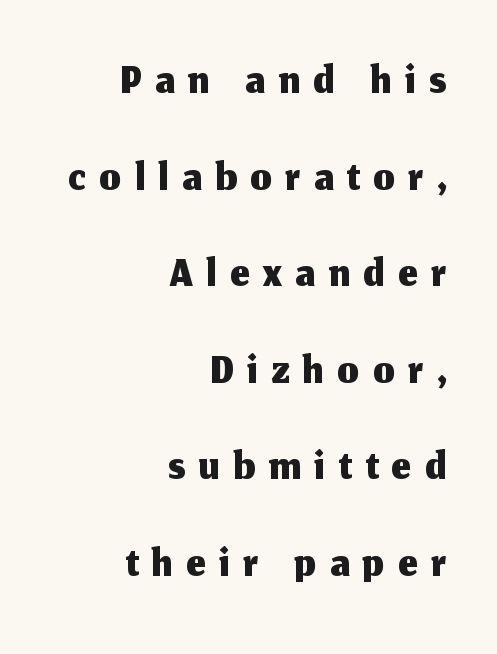
{"serif": "no", "italic": "no", "width": "normal", "stroke_contrast": "medium", "x_height": "medium", "monospaced": "no", "underline": "no", "align": "right", "line_spacing": "normal", "line_spacing_ratio": 1.42, "letter_spacing": "wide", "letter_spacing_em": 0.2, "glyph_px": 68}
